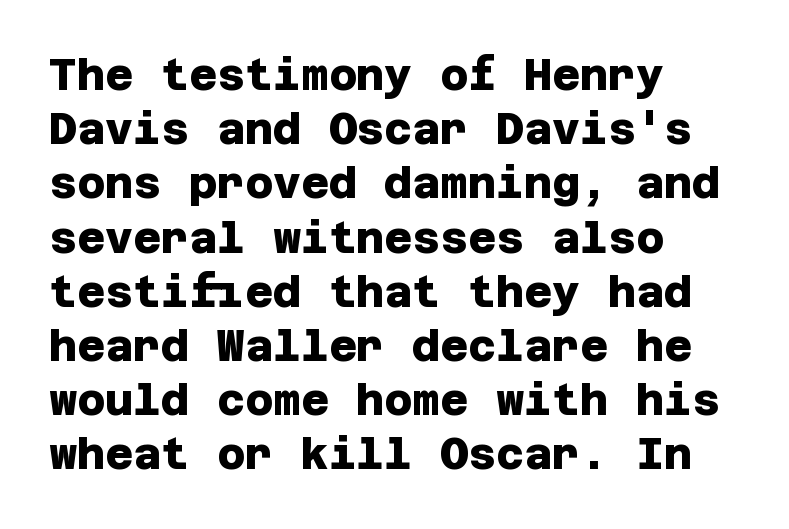
Strong, thick strokes mark this as bold type. Whoever set this chose a conventional vertical rhythm. A student would call this left alignment; a typographer would say flush left, rag right. Decoration check: the copy has no underline. The type is set solid horizontally, with unmodified tracking.
